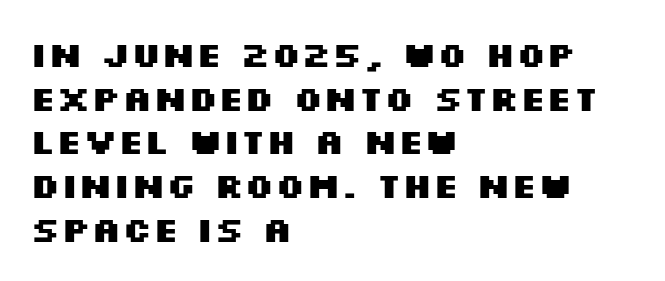
Italic: no, the glyphs are upright roman. The lines sit at an ordinary, default distance from one another. The text was rendered using a sans face with plain stroke endings. The words here are not underlined. These lines are rendered in a variable-pitch font. The letterforms sit shoulder to shoulder at normal distance.
